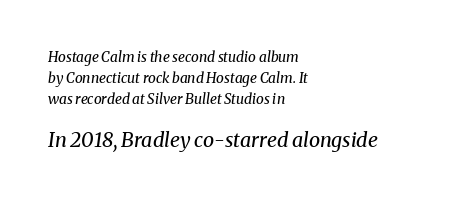
The image shows 20 px text type, italic (leaning right); set left-aligned, normal line spacing (1.49x), normal letter spacing, not underlined; the second (bottom) block is 1.43x larger.
